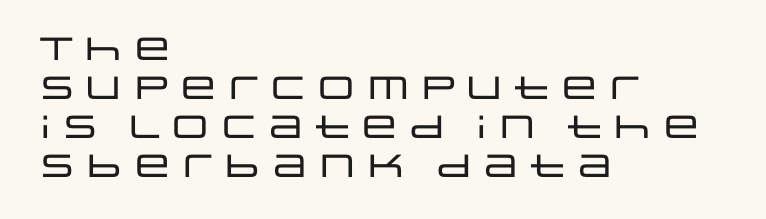
{"serif": "no", "italic": "no", "width": "wide", "stroke_contrast": "low", "x_height": "large", "monospaced": "no", "underline": "no", "align": "left", "line_spacing_ratio": 1.22, "letter_spacing": "normal", "letter_spacing_em": 0.0, "glyph_px": 32}
